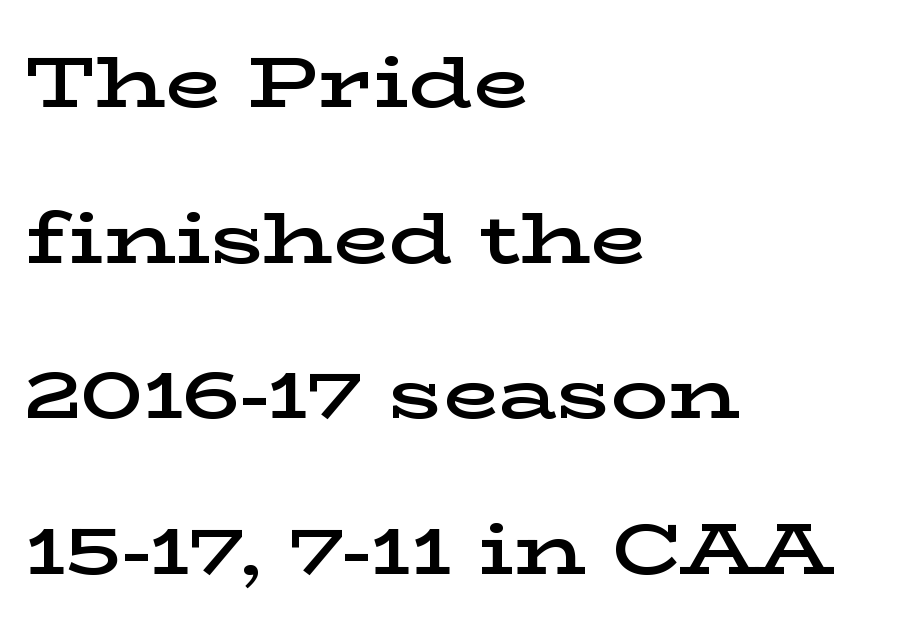
The image shows 72 px semibold, wide serif type, upright; set left-aligned, loose line spacing (2.16x), normal letter spacing, not underlined; low stroke contrast and a medium x-height.
